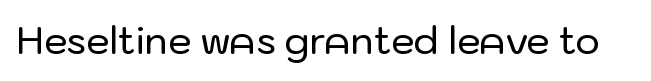
Q: Is the text italic (slanted)? A: No, it is upright.
Q: Is the typeface a serif or a sans-serif typeface? A: Sans-serif.
Q: Is the text underlined? A: No.
Q: Is the spacing between letters normal or unusually wide? A: Normal.
Q: Width (condensed, normal, or wide)? A: Normal.
Q: Stroke contrast? A: Low.
Q: x-height? A: Medium.
Q: Monospaced? A: No.
